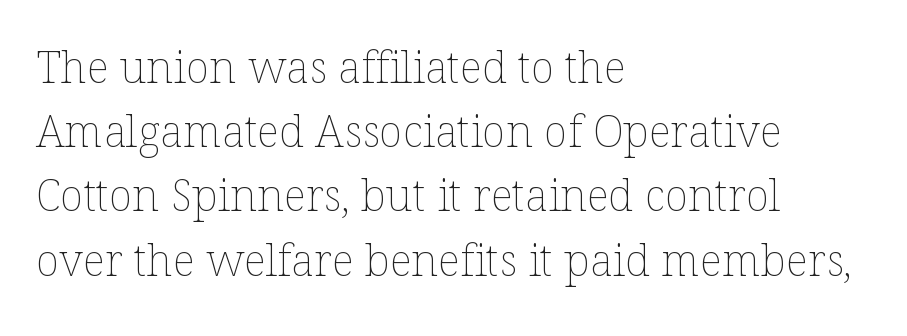
{"italic": "no", "bold": "no", "weight": "thin", "width": "normal", "stroke_contrast": "low", "x_height": "medium", "monospaced": "no", "underline": "no", "align": "left", "line_spacing": "normal", "line_spacing_ratio": 1.46, "letter_spacing": "normal", "letter_spacing_em": 0.0, "glyph_px": 44}
